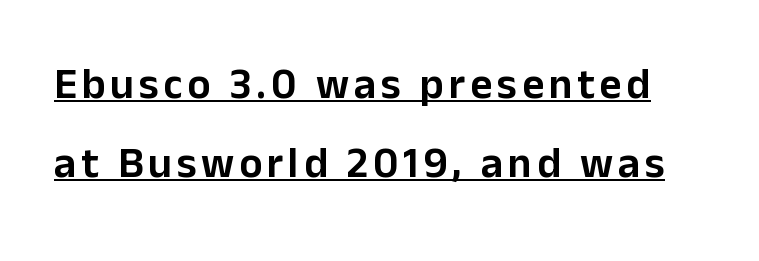
The image shows 43 px sans-serif type, upright; set line spacing 1.84x, underlined; low stroke contrast and a medium x-height.
